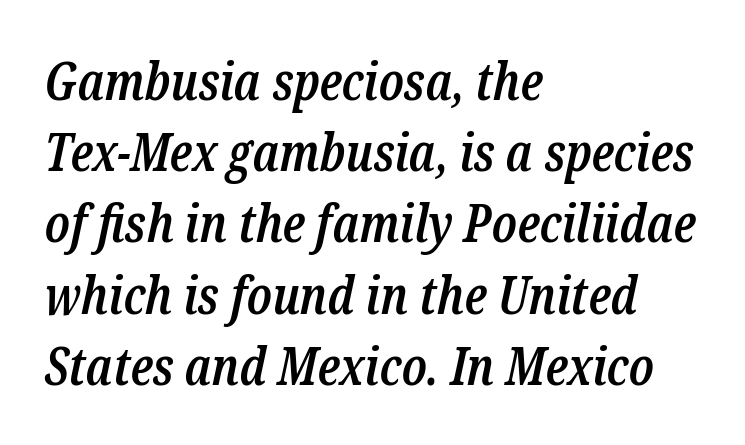
The image shows 52 px semibold, condensed serif type, italic (leaning right); set left-aligned, normal line spacing (1.37x), normal letter spacing, not underlined; low stroke contrast and a medium x-height.
